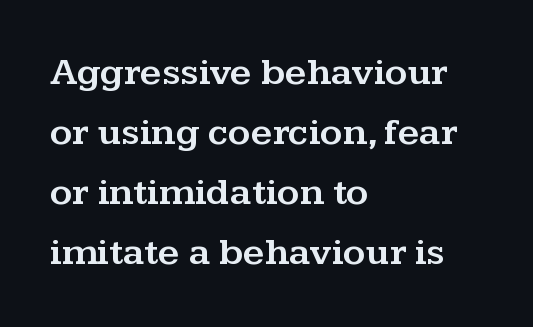
The image shows 38 px wide serif type, upright; set left-aligned, normal line spacing (1.58x), normal letter spacing, not underlined; medium stroke contrast and a medium x-height.
